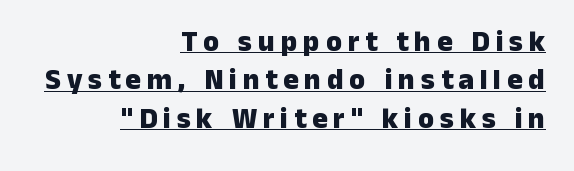
{"serif": "no", "italic": "no", "bold": "yes", "weight": "heavy", "width": "normal", "stroke_contrast": "low", "x_height": "medium", "monospaced": "no", "underline": "yes", "align": "right", "line_spacing": "normal", "line_spacing_ratio": 1.32, "letter_spacing": "wide", "letter_spacing_em": 0.2, "glyph_px": 29}
